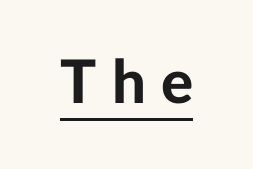
Nope, not italic — everything's standing straight. What kind of face is this? One without serifs — a sans. Stroke thickness is high; the sample reads as a true bold. Is this a fixed-width face? No — the glyphs have proportional, varying widths.
